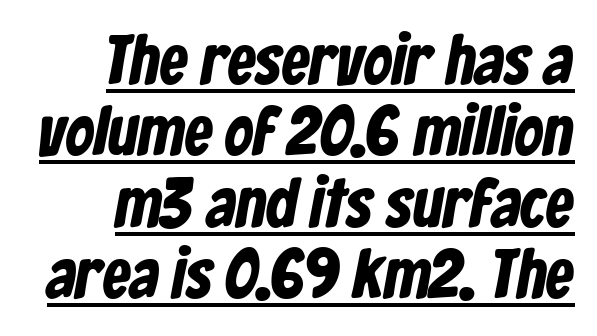
Q: Is the text bold? A: Yes.
Q: Is the typeface a serif or a sans-serif typeface? A: Sans-serif.
Q: Is the text underlined? A: Yes.
Q: How is the paragraph aligned? A: Right-aligned.
Q: Is the spacing between letters normal or unusually wide? A: Normal.
Q: Is the spacing between lines tight, normal or loose? A: Tight.
Q: Width (condensed, normal, or wide)? A: Condensed.
Q: Stroke contrast? A: Low.
Q: x-height? A: Medium.
Q: Monospaced? A: No.
